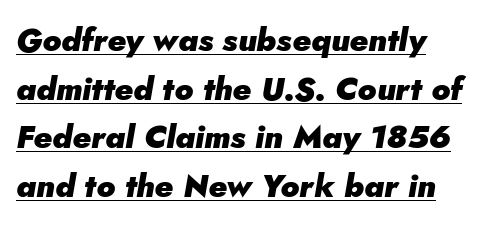
The rendering uses a bold face; every stroke is thick and dark. The typesetter chose a ragged-right arrangement here. Italic: yes, the glyphs are oblique. Underlining? Definitely there.
